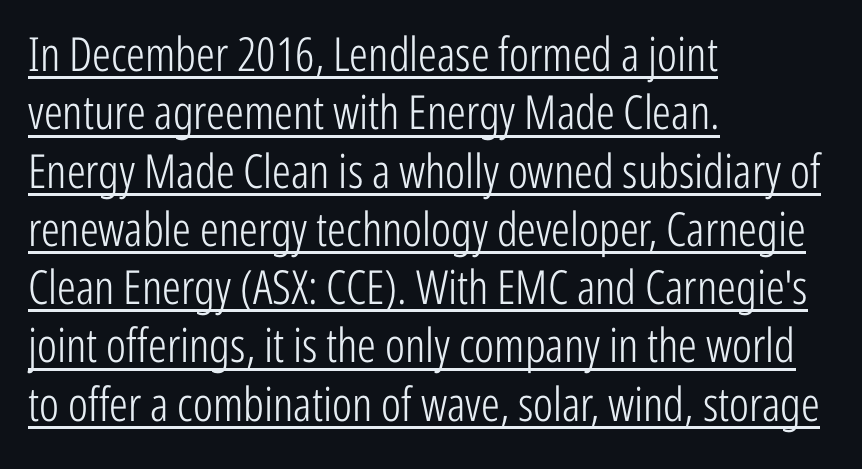
The image shows 47 px light, condensed sans-serif type, upright; set left-aligned, line spacing 1.24x, normal letter spacing, underlined; low stroke contrast and a medium x-height.
